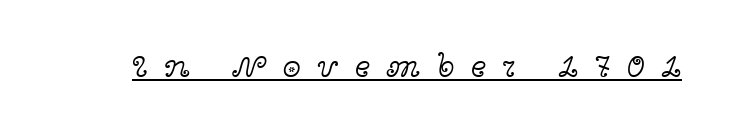
{"serif": "yes", "bold": "no", "weight": "light", "width": "wide", "x_height": "medium", "monospaced": "no", "underline": "yes", "letter_spacing": "wide", "letter_spacing_em": 0.49, "glyph_px": 33}
